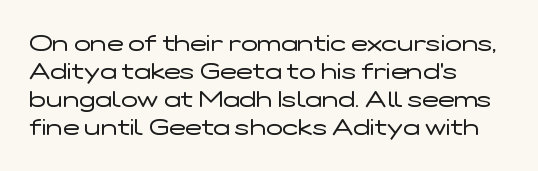
Normally led — the rows are evenly, conventionally spaced. Underlining? Definitely not there. The axis of the letterforms is exactly vertical. The passage is arranged the way most books set body copy — flush left. Default kerning and tracking; the words read as compact shapes.
